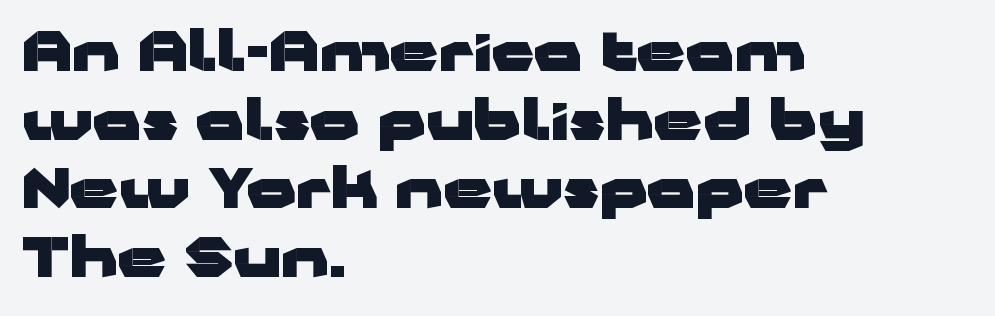
A typesetter would call this proportional, since set widths differ per character. Characters follow at the spacing the type designer built in. Tall strokes in this sample are plumb rather than angled. You can tell from the bare stems that sans-serif type was used.
